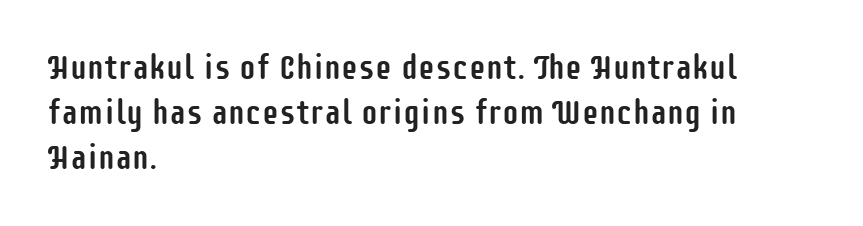
The image shows 34 px condensed sans-serif type, upright; set left-aligned, normal line spacing (1.33x), normal letter spacing, not underlined; low stroke contrast and a large x-height.
